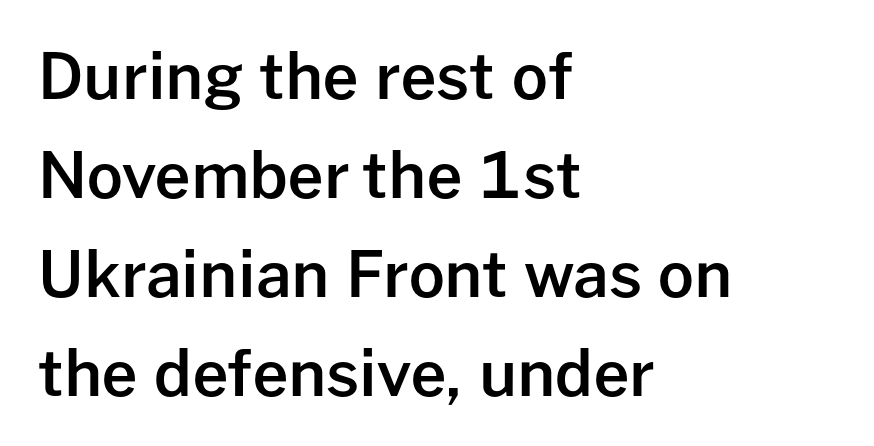
{"serif": "no", "italic": "no", "bold": "semi", "weight": "semibold", "width": "normal", "stroke_contrast": "low", "x_height": "medium", "monospaced": "no", "underline": "no", "align": "left", "line_spacing": "normal", "line_spacing_ratio": 1.57, "letter_spacing": "normal", "letter_spacing_em": 0.0, "glyph_px": 63}
